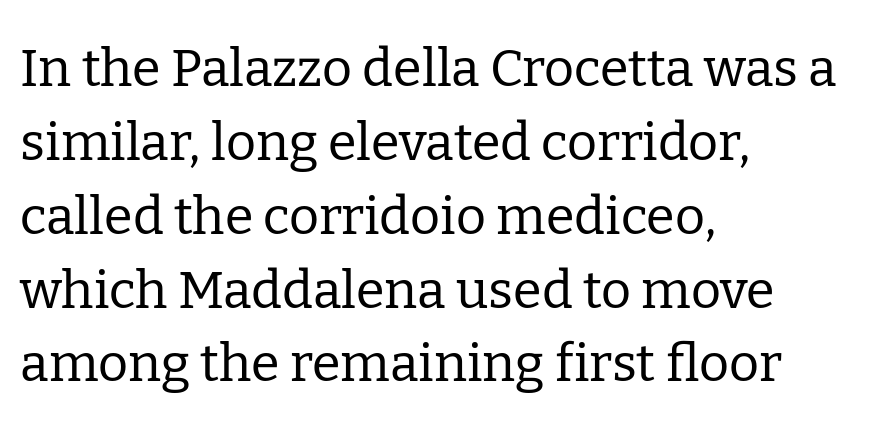
Q: Is the text bold? A: No.
Q: Is the text italic (slanted)? A: No, it is upright.
Q: Is the typeface a serif or a sans-serif typeface? A: Serif.
Q: Is the text underlined? A: No.
Q: How is the paragraph aligned? A: Left-aligned.
Q: Is the spacing between letters normal or unusually wide? A: Normal.
Q: Is the spacing between lines tight, normal or loose? A: Normal.
Q: Width (condensed, normal, or wide)? A: Normal.
Q: Stroke contrast? A: Low.
Q: x-height? A: Medium.
Q: Monospaced? A: No.
